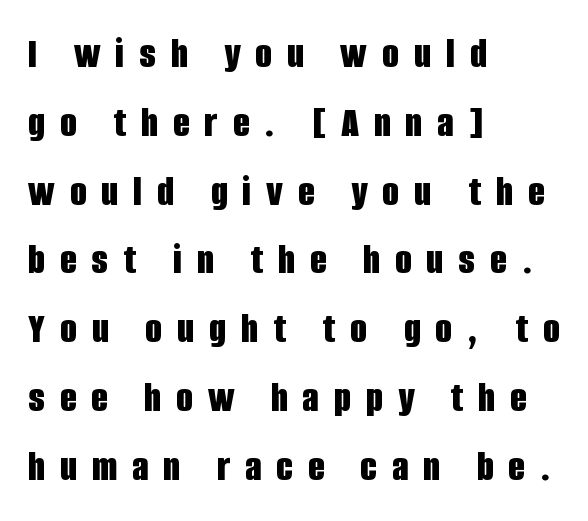
Unlike a traditional serif, this face leaves its strokes unadorned. Thick stems and heavy bowls — unmistakably bold. Quick note: underline off. It's the straight-up-and-down kind of type.
